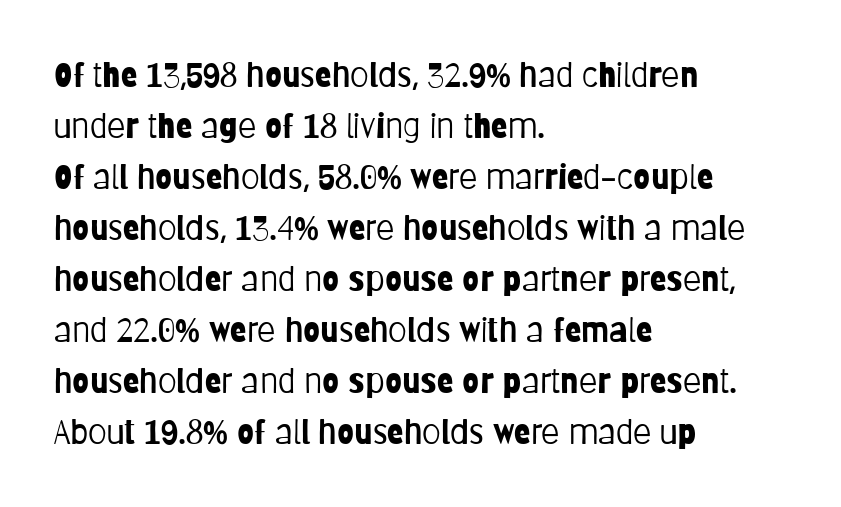
The image shows 34 px light, condensed sans-serif type, upright; set left-aligned, normal line spacing (1.5x), normal letter spacing, not underlined; low stroke contrast and a large x-height.
